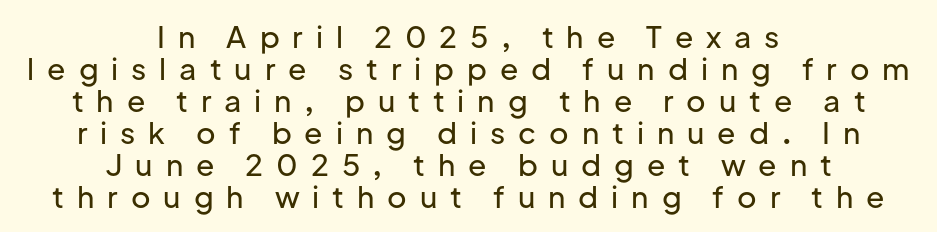
Q: Is the text italic (slanted)? A: No, it is upright.
Q: Is the typeface a serif or a sans-serif typeface? A: Sans-serif.
Q: Is the text underlined? A: No.
Q: How is the paragraph aligned? A: Centered.
Q: Is the spacing between letters normal or unusually wide? A: Unusually wide.
Q: Is the spacing between lines tight, normal or loose? A: Tight.
Q: Width (condensed, normal, or wide)? A: Normal.
Q: Stroke contrast? A: Low.
Q: x-height? A: Medium.
Q: Monospaced? A: No.
